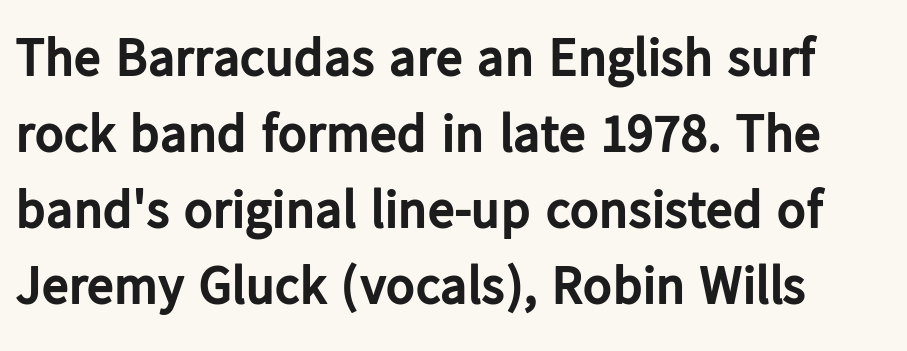
The image shows 54 px bold sans-serif type, upright; set normal line spacing (1.41x), normal letter spacing, not underlined; low stroke contrast and a medium x-height.
